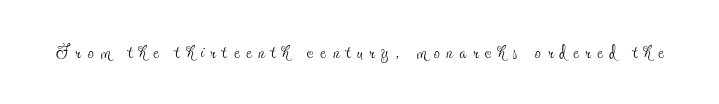
Q: Is the text bold? A: No.
Q: Is the text underlined? A: No.
Q: Is the spacing between letters normal or unusually wide? A: Unusually wide.
